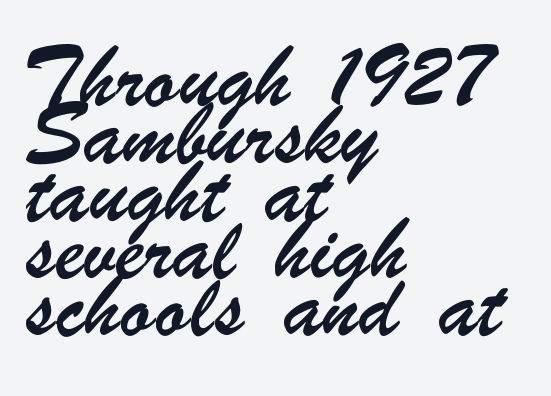
{"serif": "no", "width": "condensed", "stroke_contrast": "low", "x_height": "small", "monospaced": "no", "underline": "no", "align": "left", "line_spacing": "normal", "line_spacing_ratio": 1.47, "letter_spacing": "normal", "letter_spacing_em": 0.0, "glyph_px": 39}
